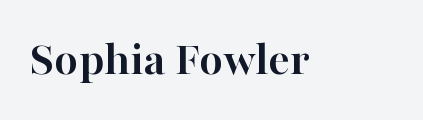
Q: Is the text bold? A: Yes.
Q: Is the text italic (slanted)? A: No, it is upright.
Q: Is the typeface a serif or a sans-serif typeface? A: Serif.
Q: Is the text underlined? A: No.
Q: Is the spacing between letters normal or unusually wide? A: Normal.
Q: Width (condensed, normal, or wide)? A: Normal.
Q: Stroke contrast? A: High.
Q: x-height? A: Medium.
Q: Monospaced? A: No.
